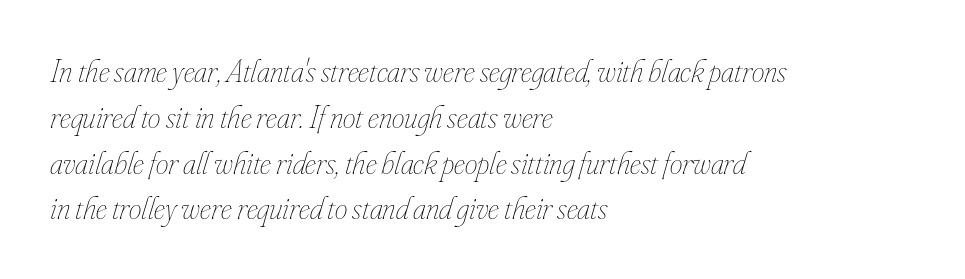
The image shows 32 px thin, condensed type, italic (leaning right); set left-aligned, normal line spacing (1.43x), normal letter spacing, not underlined; low stroke contrast and a small x-height.
